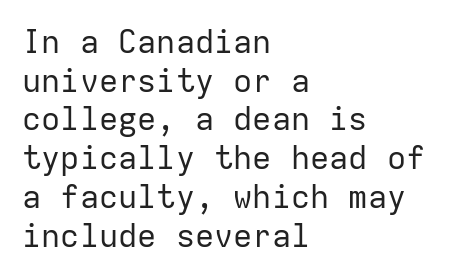
{"serif": "no", "italic": "no", "bold": "no", "weight": "regular", "width": "normal", "stroke_contrast": "low", "x_height": "medium", "monospaced": "yes", "underline": "no", "align": "left", "line_spacing_ratio": 1.21, "letter_spacing": "normal", "letter_spacing_em": 0.0, "glyph_px": 32}
